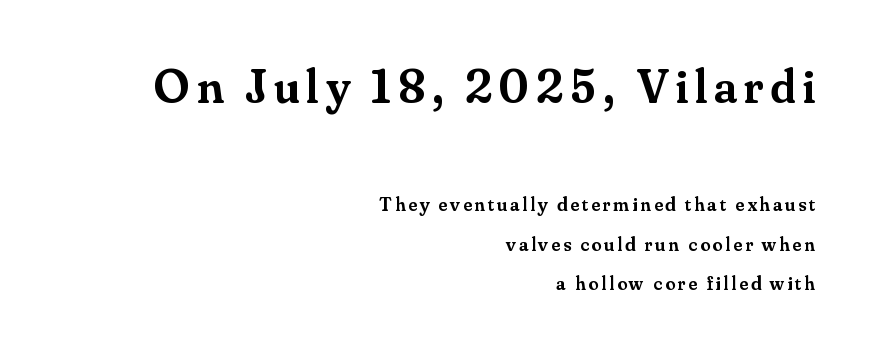
Q: Is the text bold? A: Semi-bold.
Q: Is the text italic (slanted)? A: No, it is upright.
Q: Is the typeface a serif or a sans-serif typeface? A: Serif.
Q: Is the text underlined? A: No.
Q: How is the paragraph aligned? A: Right-aligned.
Q: Is the spacing between lines tight, normal or loose? A: Loose.
Q: Which block of text is set in a larger size, the first (top) or the second (bottom)? A: The first (top) one.
Q: Width (condensed, normal, or wide)? A: Normal.
Q: Stroke contrast? A: Medium.
Q: x-height? A: Small.
Q: Monospaced? A: No.
